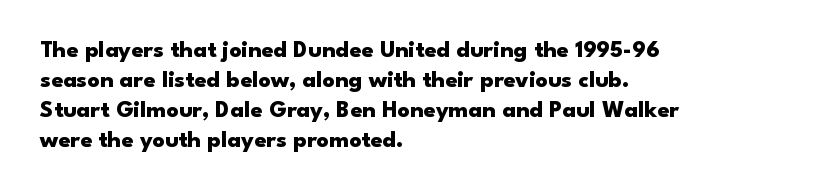
The image shows 24 px bold type, upright; set left-aligned, normal line spacing (1.25x), normal letter spacing, not underlined.
